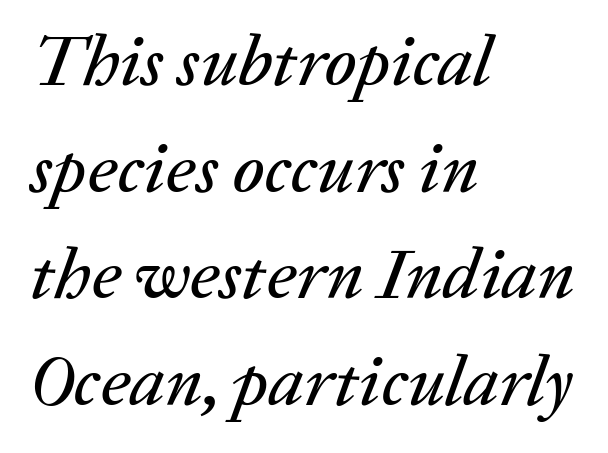
The image shows 72 px text type, italic (leaning right); set left-aligned, normal line spacing (1.48x), normal letter spacing, not underlined; low stroke contrast and a medium x-height.
